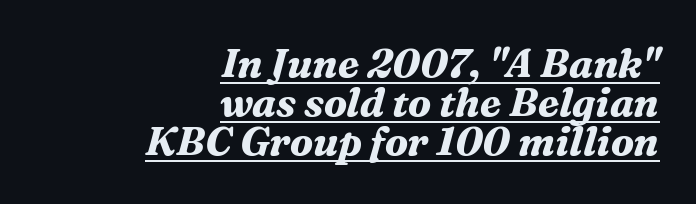
Weight: bold. Observe the serifs anchoring each vertical stroke in this sample. The space between consecutive lines is stingy. The lettering is marked with a stroke running underneath it. Typeset ragged left — the right edge is the straight one. The letters are slanted; this is an italic face.
